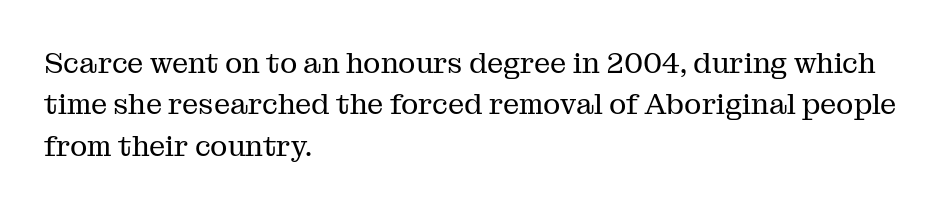
The image shows 29 px regular-weight serif type, upright; set left-aligned, normal line spacing (1.43x), normal letter spacing, not underlined; medium stroke contrast and a medium x-height.
